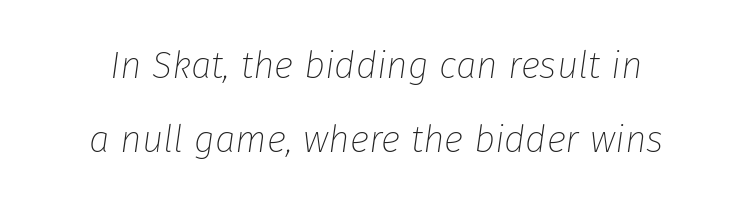
The image shows 37 px thin type, italic (leaning right); set loose line spacing (1.99x), normal letter spacing, not underlined; low stroke contrast and a medium x-height.
